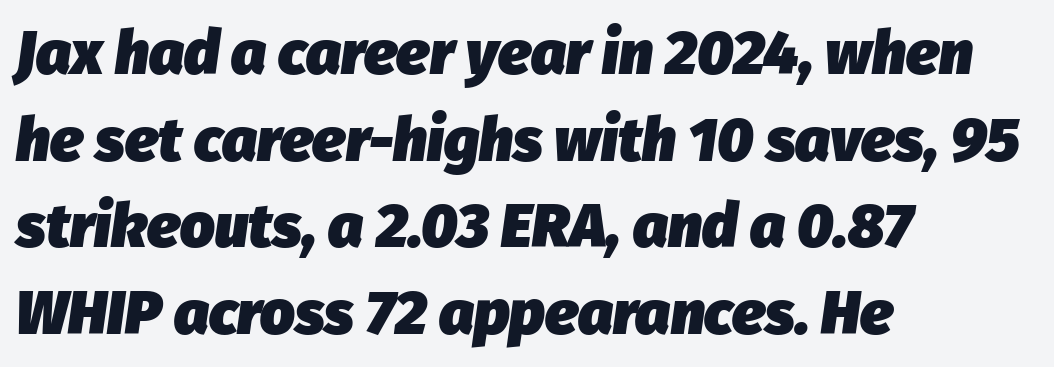
The string is rendered with underlining switched off. The typesetting leans heavy: a genuine bold. Would a proofreader flag this as italicized? Yes. These lines are rendered in a variable-pitch font. What's the leading like? Ordinary, nothing unusual. The tracking reads as untouched default to a designer's eye.
